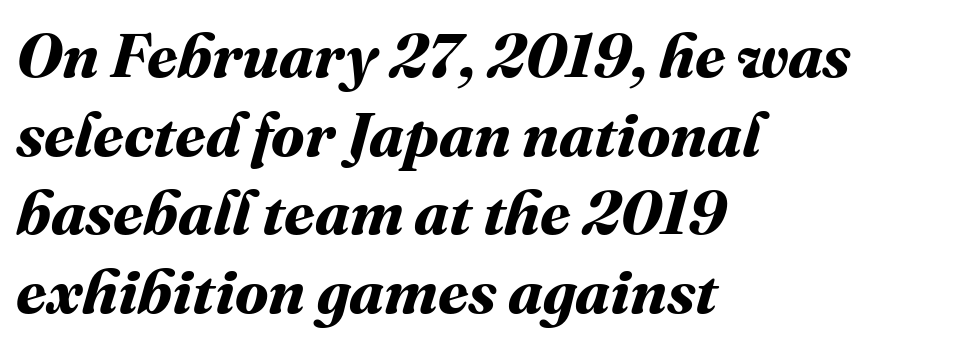
{"bold": "yes", "weight": "bold", "width": "normal", "stroke_contrast": "medium", "x_height": "medium", "monospaced": "no", "underline": "no", "align": "left", "line_spacing": "normal", "line_spacing_ratio": 1.27, "letter_spacing": "normal", "letter_spacing_em": 0.0, "glyph_px": 62}
